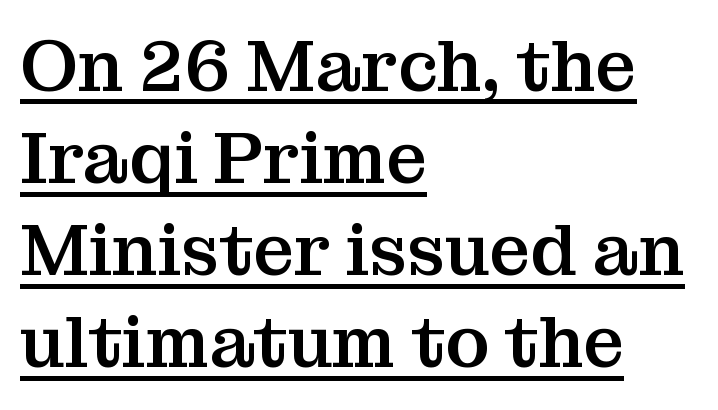
Q: Is the text italic (slanted)? A: No, it is upright.
Q: Is the typeface a serif or a sans-serif typeface? A: Serif.
Q: Is the text underlined? A: Yes.
Q: How is the paragraph aligned? A: Left-aligned.
Q: Is the spacing between letters normal or unusually wide? A: Normal.
Q: Is the spacing between lines tight, normal or loose? A: Normal.
Q: Width (condensed, normal, or wide)? A: Normal.
Q: Stroke contrast? A: Medium.
Q: x-height? A: Medium.
Q: Monospaced? A: No.
